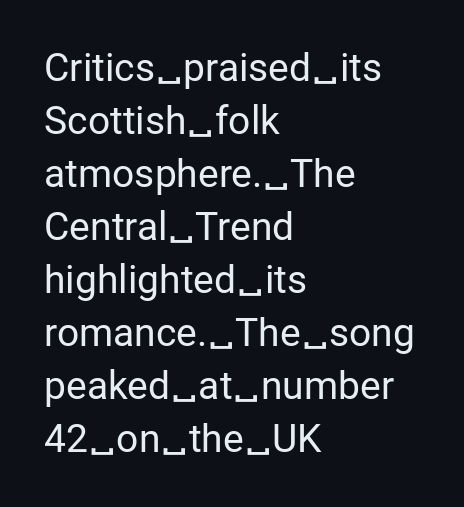
The image shows 39 px regular-weight sans-serif type, upright; set left-aligned, normal line spacing (1.36x), normal letter spacing, not underlined; low stroke contrast and a medium x-height.
